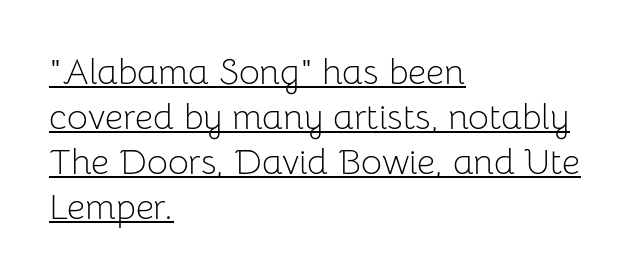
Between one letter and the next there's only the usual sliver of space. In terms of leading, this rendering sits right in the middle. Here the designer chose a conventional face with non-uniform glyph widths. Summary of weight: not heavy and not bold. The sample's only ornament is a line tracing under the words. You can tell it's not italic because the verticals are truly vertical.
